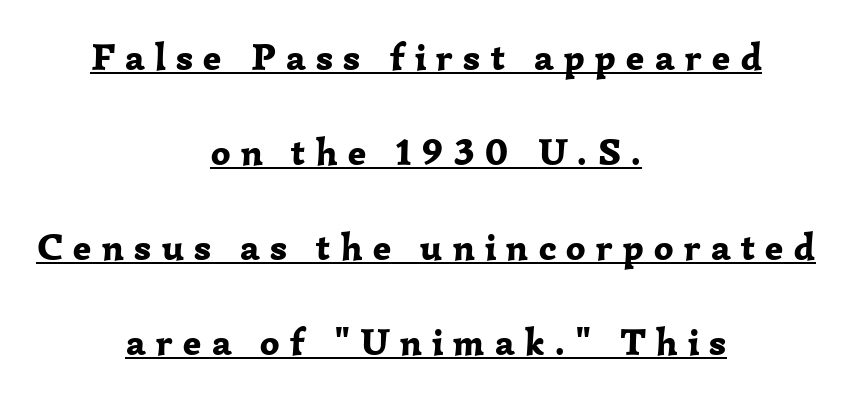
Underlining? Definitely there. Caption: multi-line text, centered on the measure. The text was rendered using a seriffed face with decorative stroke endings. The letters advance in unequal steps, a hallmark of proportional type. I'd describe the lettering as bold — thick and assertive.
